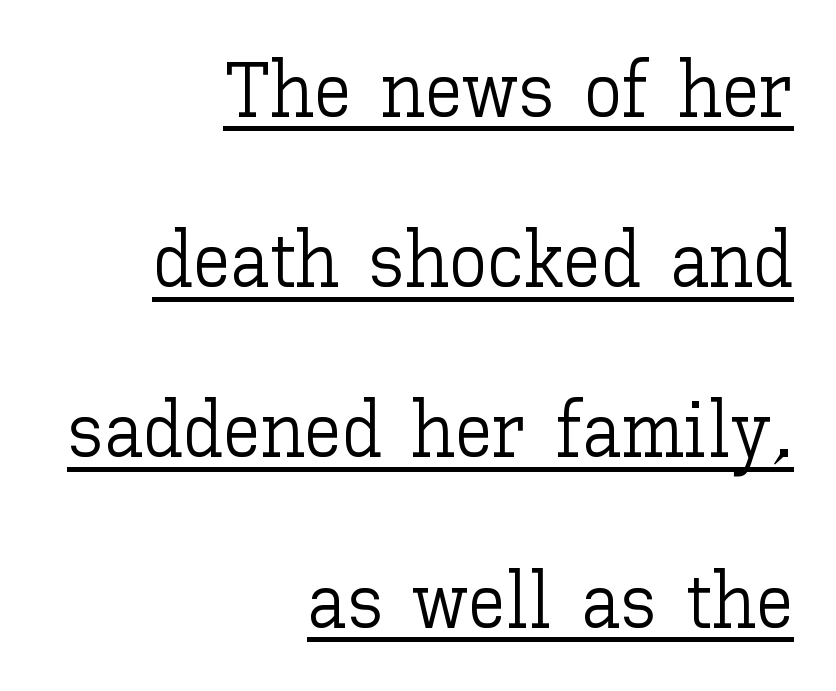
{"italic": "no", "bold": "no", "weight": "light", "width": "normal", "stroke_contrast": "low", "x_height": "medium", "monospaced": "no", "underline": "yes", "align": "right", "line_spacing": "loose", "line_spacing_ratio": 2.21, "letter_spacing": "normal", "letter_spacing_em": 0.0, "glyph_px": 77}
